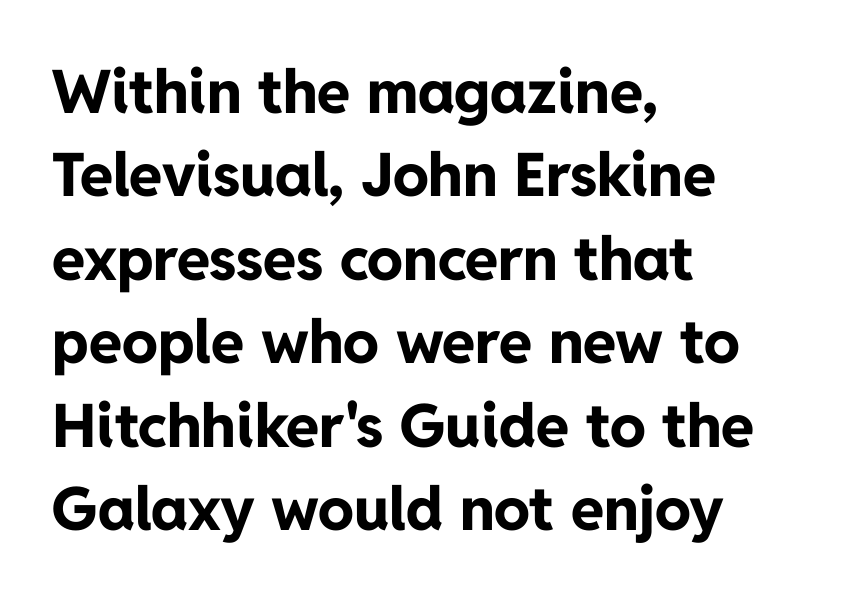
{"serif": "no", "italic": "no", "bold": "yes", "weight": "bold", "width": "normal", "stroke_contrast": "low", "x_height": "medium", "monospaced": "no", "underline": "no", "align": "left", "line_spacing": "normal", "line_spacing_ratio": 1.39, "letter_spacing": "normal", "letter_spacing_em": 0.0, "glyph_px": 60}
